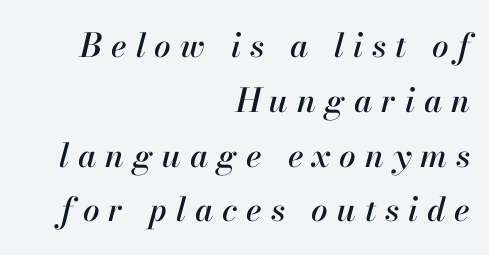
Students, observe: this is what conventionally led text looks like. Lines of text with bare space underneath. Layout note: lines flush right. When letters slant like this, we call the style italic. Note the varied advance widths — an 'i' is clearly narrower than an 'm'.
